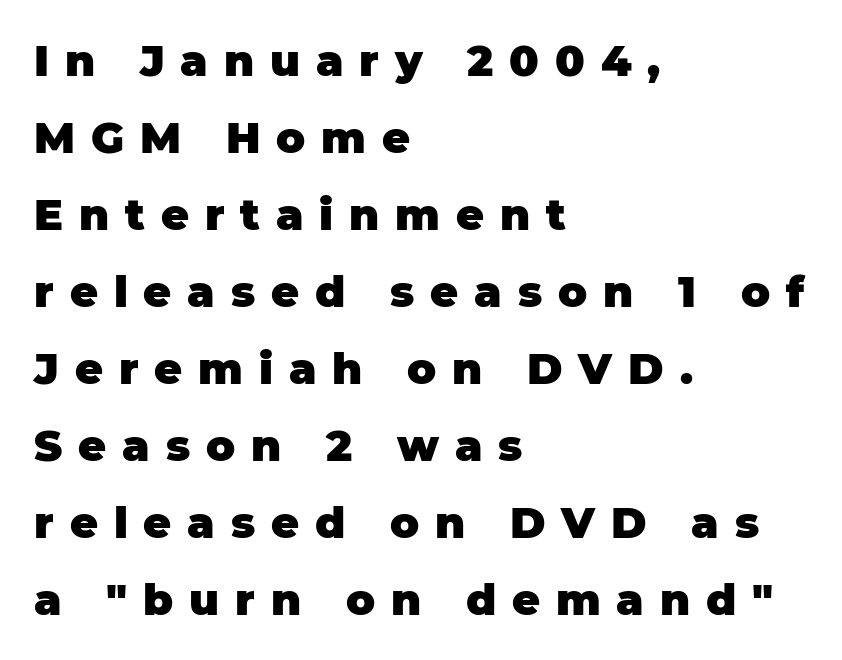
This sample is left-justified, so line endings fall wherever the words run out. Posture: straight, roman, zero tilt. Students, note that the glyphs here are deliberately spaced far apart. The passage shown is typed in a proportional face where columns would drift. The face used here has the dense, thick strokes of a bold.
